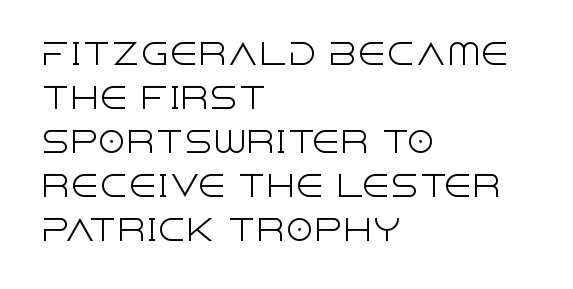
The image shows 29 px light sans-serif type, upright; set left-aligned, normal line spacing (1.52x), normal letter spacing, not underlined; a large x-height.
